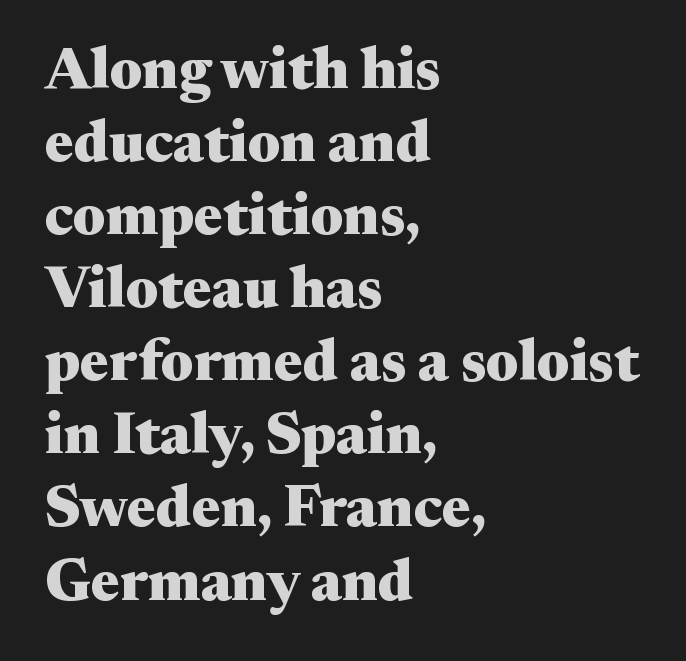
{"serif": "yes", "italic": "no", "bold": "yes", "weight": "heavy", "width": "wide", "stroke_contrast": "medium", "x_height": "medium", "monospaced": "no", "underline": "no", "align": "left", "line_spacing": "normal", "line_spacing_ratio": 1.26, "letter_spacing": "normal", "letter_spacing_em": 0.0, "glyph_px": 58}
